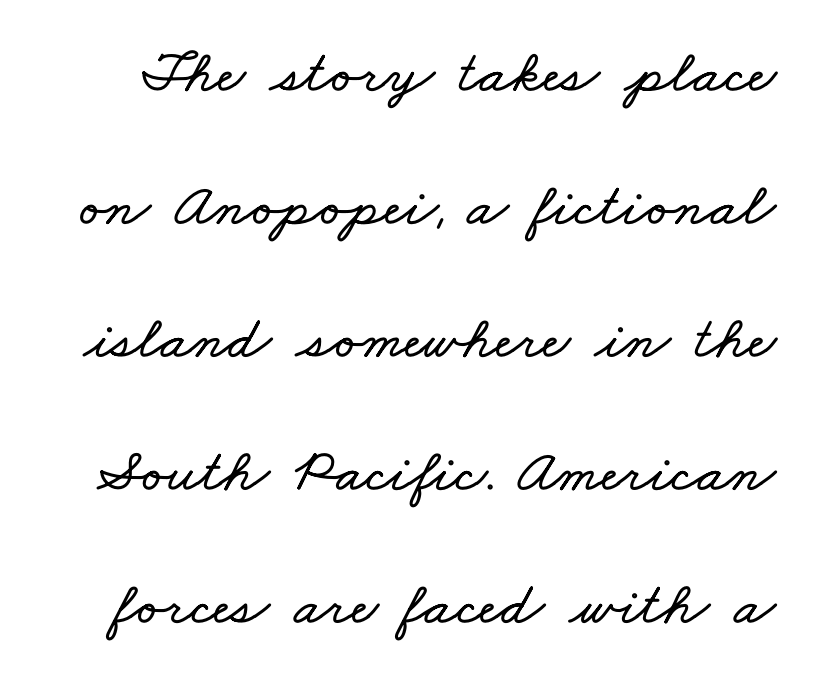
Q: Is the text underlined? A: No.
Q: Is the spacing between letters normal or unusually wide? A: Normal.
Q: Is the spacing between lines tight, normal or loose? A: Loose.
Q: Width (condensed, normal, or wide)? A: Wide.
Q: Stroke contrast? A: Low.
Q: x-height? A: Small.
Q: Monospaced? A: No.
